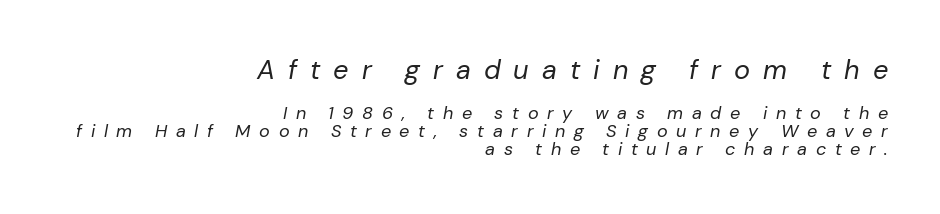
Q: Is the text bold? A: No.
Q: Is the text italic (slanted)? A: Yes, it leans right by about 10 degrees.
Q: Is the text underlined? A: No.
Q: How is the paragraph aligned? A: Right-aligned.
Q: Is the spacing between letters normal or unusually wide? A: Unusually wide.
Q: Is the spacing between lines tight, normal or loose? A: Tight.
Q: Which block of text is set in a larger size, the first (top) or the second (bottom)? A: The first (top) one.
